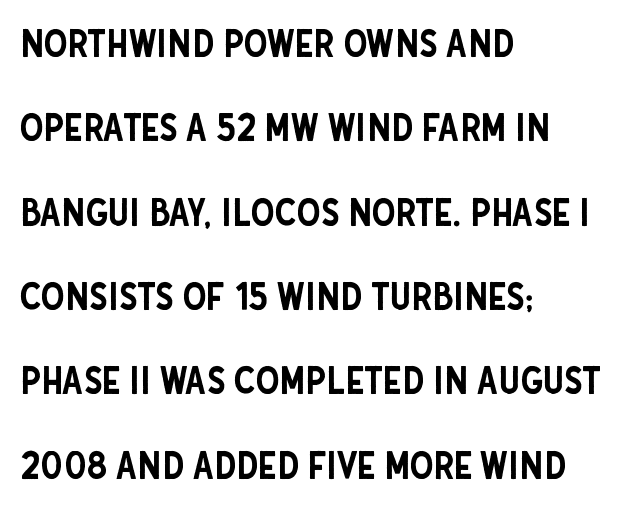
These lines are rendered in a variable-pitch font. Posture: straight, roman, zero tilt. A sans-serif font was chosen for this passage. The strip under each line holds only bare page.
